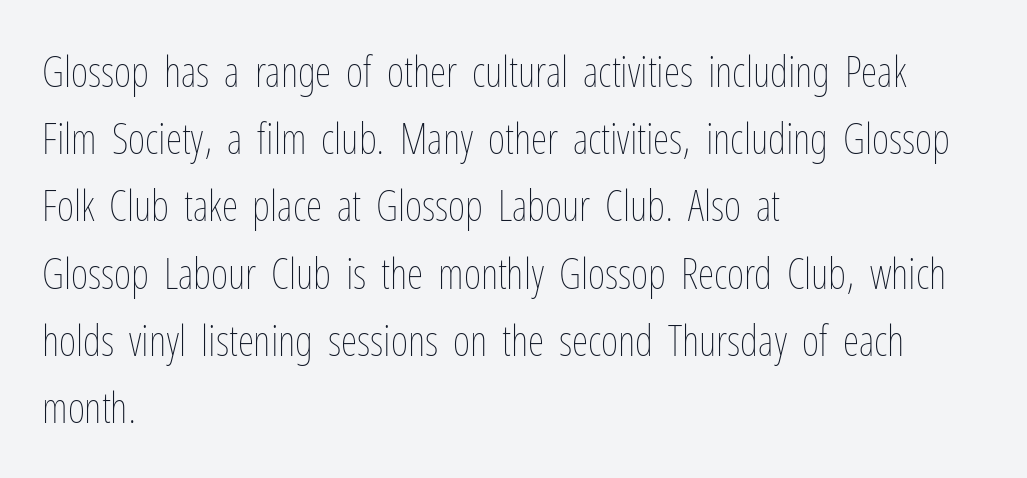
The rendering anchors every line to the left-hand side. A quiet, ordinary-to-light weight characterises the typeface. Does the leading feel generous? No, just average. A typesetter would call this proportional, since set widths differ per character.
